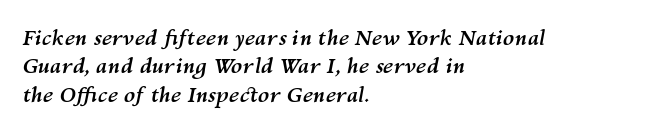
The image shows 21 px bold type, italic (leaning right); set left-aligned, normal line spacing (1.35x), normal letter spacing, not underlined.
